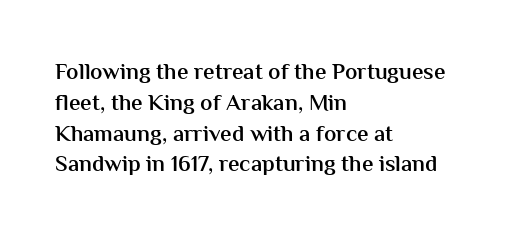
The image shows 23 px text type, upright; set left-aligned, normal line spacing (1.34x), normal letter spacing, not underlined.
